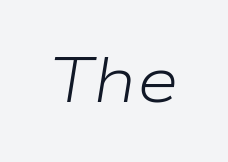
The image shows 64 px light, wide type, italic (leaning right); set normal letter spacing, not underlined; low stroke contrast and a medium x-height.
